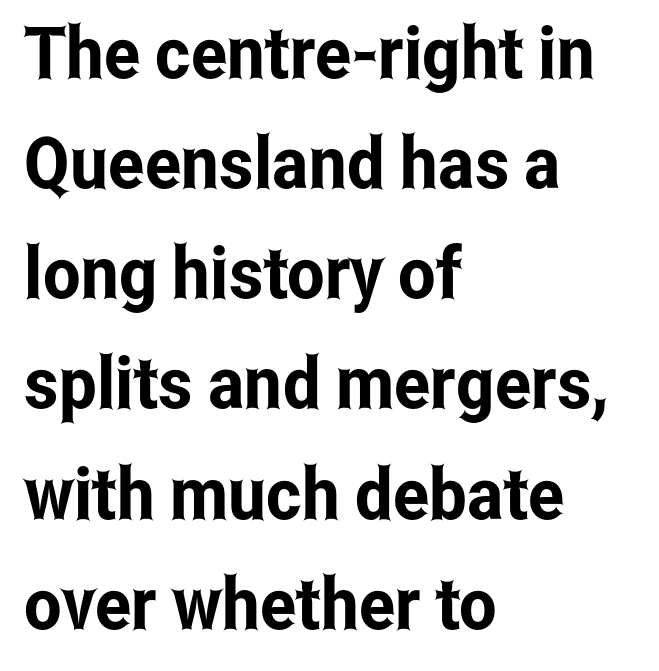
{"serif": "no", "italic": "no", "width": "condensed", "stroke_contrast": "low", "x_height": "medium", "monospaced": "no", "underline": "no", "align": "left", "line_spacing": "normal", "line_spacing_ratio": 1.53, "letter_spacing": "normal", "letter_spacing_em": 0.0, "glyph_px": 72}
